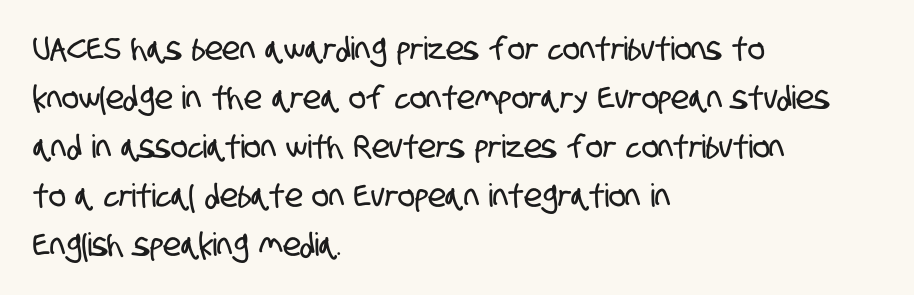
The letters advance in unequal steps, a hallmark of proportional type. This rendering employs a face without finishing strokes, i.e., a sans-serif. Check under the words: just untouched page. Typeset ragged right — the left edge is the straight one.
